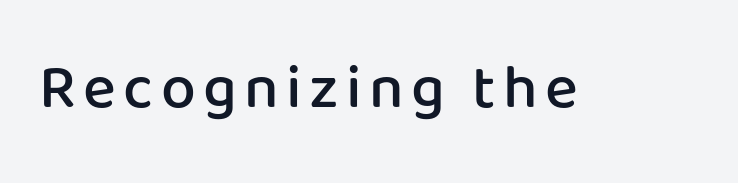
{"serif": "no", "italic": "no", "bold": "semi", "weight": "semibold", "width": "normal", "stroke_contrast": "low", "x_height": "medium", "monospaced": "no", "underline": "no", "glyph_px": 62}
